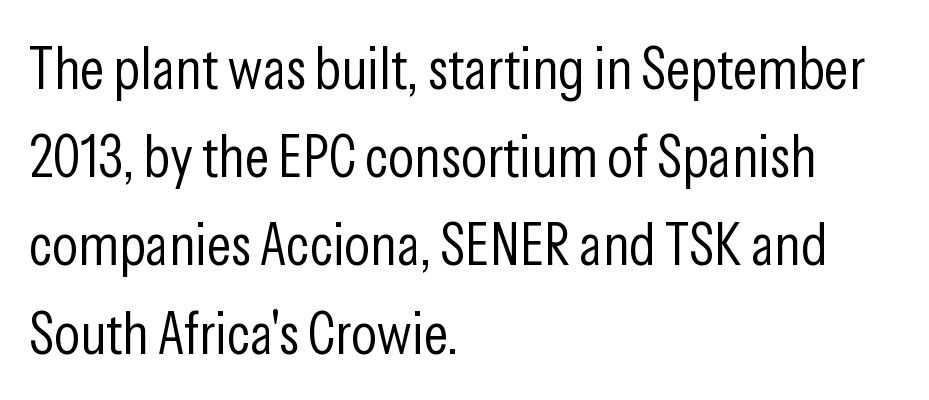
The image shows 60 px light, condensed sans-serif type, upright; set left-aligned, normal line spacing (1.47x), normal letter spacing, not underlined; low stroke contrast and a medium x-height.
